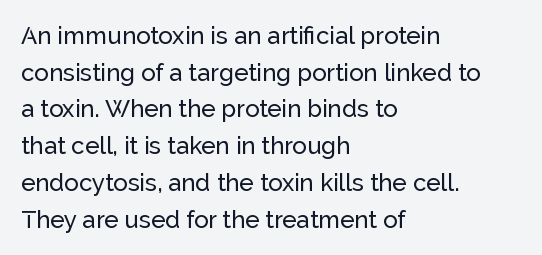
Unlike italic type, these characters show no tilt at all. Glyph-to-glyph distance matches everyday printed text. The line-height multiplier appears to be the usual default. The rag falls on the right side of this text block.
